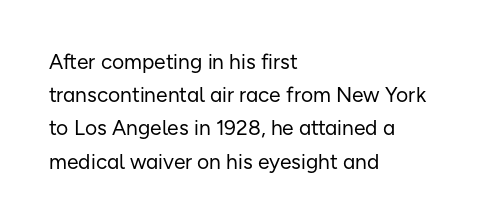
Q: Is the text bold? A: No.
Q: Is the text italic (slanted)? A: No, it is upright.
Q: Is the text underlined? A: No.
Q: How is the paragraph aligned? A: Left-aligned.
Q: Is the spacing between letters normal or unusually wide? A: Normal.
Q: Is the spacing between lines tight, normal or loose? A: Normal.
